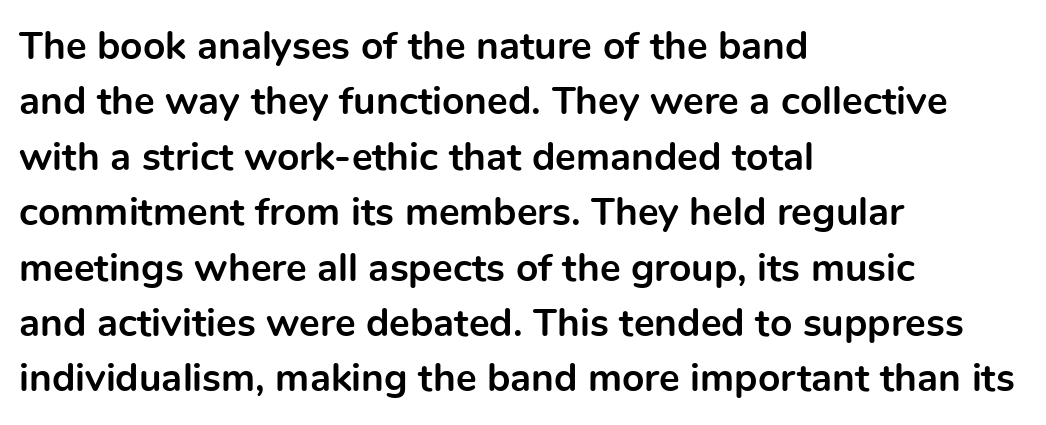
The image shows 39 px bold sans-serif type, upright; set left-aligned, normal line spacing (1.42x), normal letter spacing, not underlined; a medium x-height.
